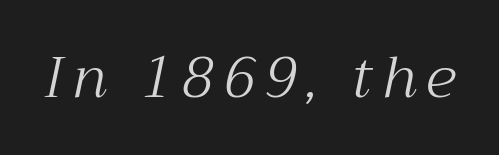
Q: Is the text bold? A: No.
Q: Is the text italic (slanted)? A: Yes, it leans right by about 12 degrees.
Q: Is the typeface a serif or a sans-serif typeface? A: Serif.
Q: Is the text underlined? A: No.
Q: Width (condensed, normal, or wide)? A: Normal.
Q: Stroke contrast? A: Medium.
Q: x-height? A: Medium.
Q: Monospaced? A: No.
